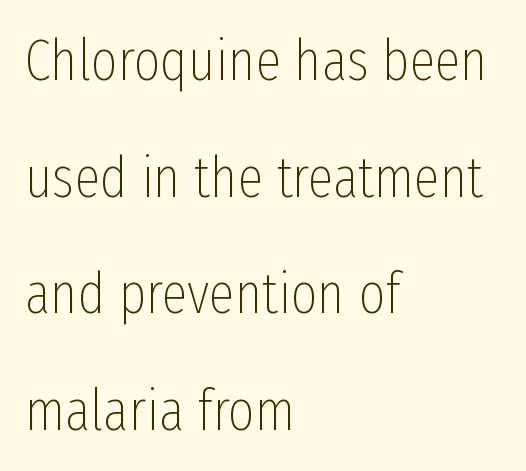
These lines keep a tight, regular rhythm from letter to letter. This is not heavy type; no bold has been used. The space between consecutive lines is lavish. The designer went with a sans here, leaving each stem footless. In CSS terms this would be text-align: left.
